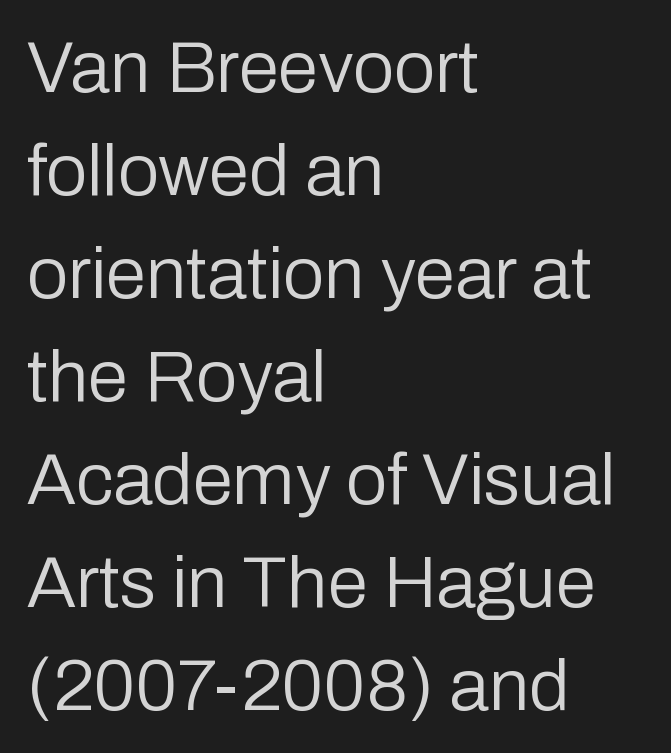
{"serif": "no", "italic": "no", "bold": "no", "weight": "regular", "width": "normal", "stroke_contrast": "low", "x_height": "medium", "monospaced": "no", "underline": "no", "align": "left", "line_spacing": "normal", "line_spacing_ratio": 1.41, "letter_spacing": "normal", "letter_spacing_em": 0.0, "glyph_px": 73}
